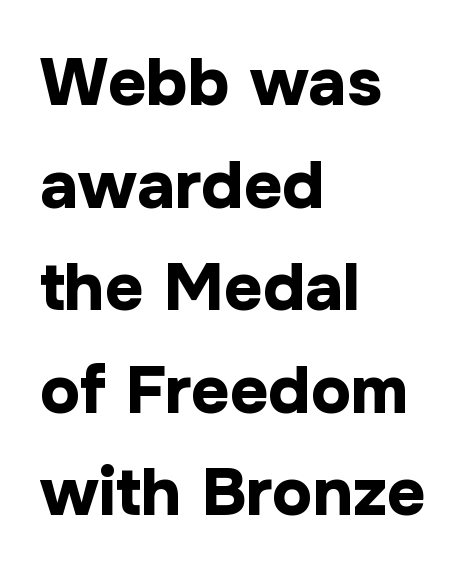
Q: Is the text bold? A: Yes.
Q: Is the text italic (slanted)? A: No, it is upright.
Q: Is the typeface a serif or a sans-serif typeface? A: Sans-serif.
Q: Is the text underlined? A: No.
Q: How is the paragraph aligned? A: Left-aligned.
Q: Is the spacing between letters normal or unusually wide? A: Normal.
Q: Is the spacing between lines tight, normal or loose? A: Normal.
Q: Width (condensed, normal, or wide)? A: Normal.
Q: Stroke contrast? A: Low.
Q: x-height? A: Medium.
Q: Monospaced? A: No.
